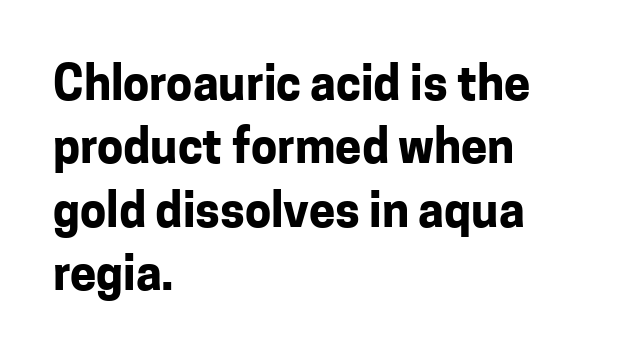
Letters rest on an invisible, unmarked baseline. Serif or sans? Sans — the stroke terminals are bare. Stroke thickness is high; the sample reads as a true bold. Layout note: lines flush left. Designer's note — italics off, roman on.
